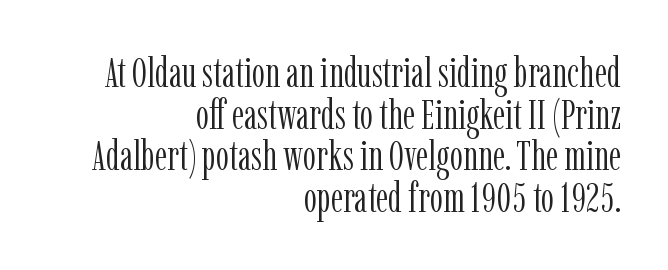
{"serif": "yes", "italic": "no", "bold": "no", "weight": "light", "width": "condensed", "stroke_contrast": "low", "x_height": "medium", "monospaced": "no", "underline": "no", "align": "right", "line_spacing": "tight", "line_spacing_ratio": 0.99, "letter_spacing": "normal", "letter_spacing_em": 0.0, "glyph_px": 42}
